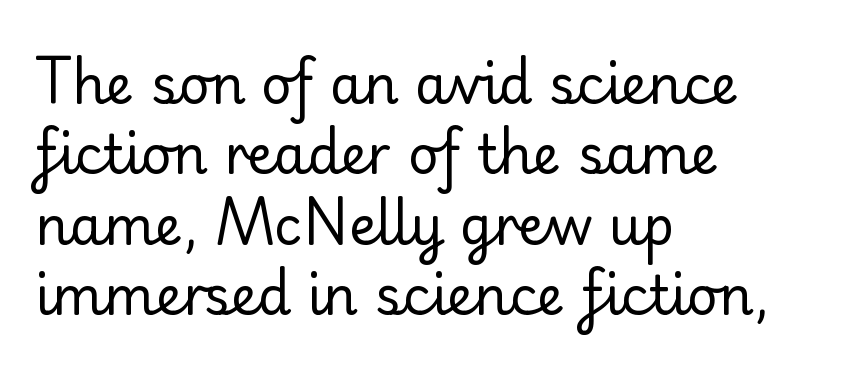
This sample uses plain, unmodified letter spacing. One glance says typical: line gaps are just what's usual. Think of a printed novel: that variable character pitch is what you see here. Characters remain perfectly vertical along every line. In terms of letterform style, serifs are clearly present. The area under the type is left untouched.
